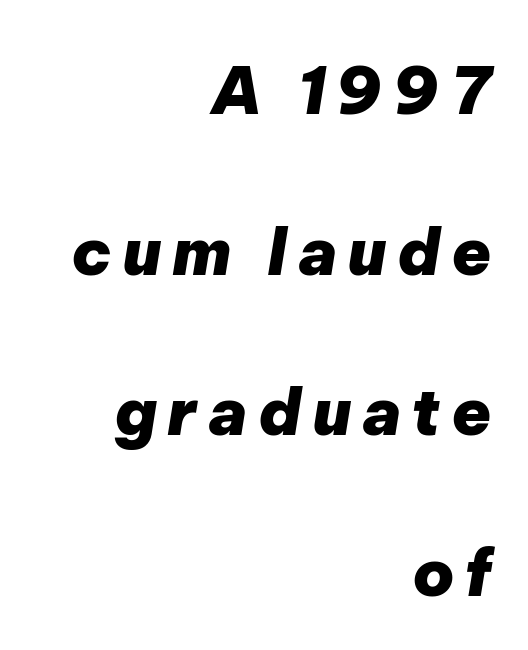
Q: Is the text bold? A: Yes.
Q: Is the text italic (slanted)? A: Yes, it leans right by about 9 degrees.
Q: Is the text underlined? A: No.
Q: How is the paragraph aligned? A: Right-aligned.
Q: Is the spacing between lines tight, normal or loose? A: Loose.
Q: Width (condensed, normal, or wide)? A: Normal.
Q: Stroke contrast? A: Low.
Q: x-height? A: Medium.
Q: Monospaced? A: No.
